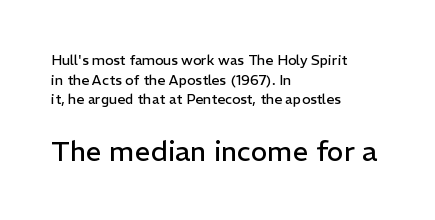
Q: Is the text bold? A: No.
Q: Is the text italic (slanted)? A: No, it is upright.
Q: Is the typeface a serif or a sans-serif typeface? A: Sans-serif.
Q: Is the text underlined? A: No.
Q: How is the paragraph aligned? A: Left-aligned.
Q: Is the spacing between letters normal or unusually wide? A: Normal.
Q: Is the spacing between lines tight, normal or loose? A: Normal.
Q: Which block of text is set in a larger size, the first (top) or the second (bottom)? A: The second (bottom) one.
Q: Width (condensed, normal, or wide)? A: Normal.
Q: Stroke contrast? A: Low.
Q: x-height? A: Medium.
Q: Monospaced? A: No.
